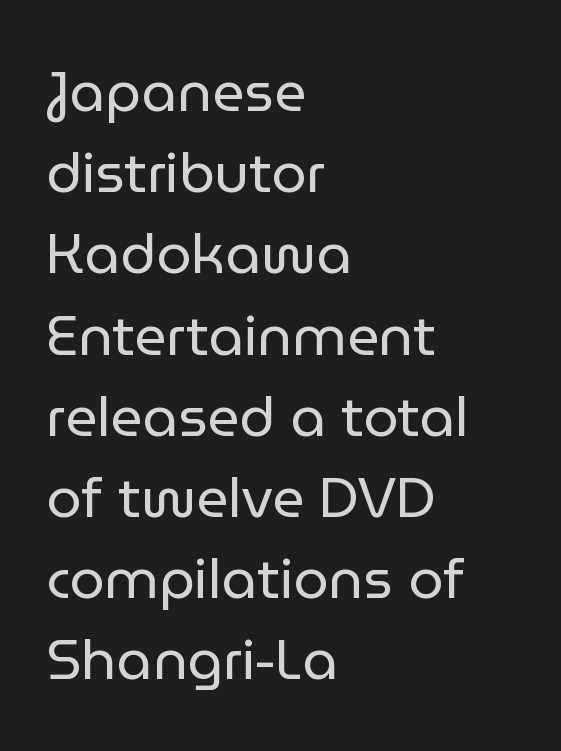
Q: Is the text bold? A: No.
Q: Is the text italic (slanted)? A: No, it is upright.
Q: Is the typeface a serif or a sans-serif typeface? A: Sans-serif.
Q: Is the text underlined? A: No.
Q: How is the paragraph aligned? A: Left-aligned.
Q: Is the spacing between letters normal or unusually wide? A: Normal.
Q: Is the spacing between lines tight, normal or loose? A: Normal.
Q: Width (condensed, normal, or wide)? A: Normal.
Q: Stroke contrast? A: Low.
Q: x-height? A: Medium.
Q: Monospaced? A: No.
